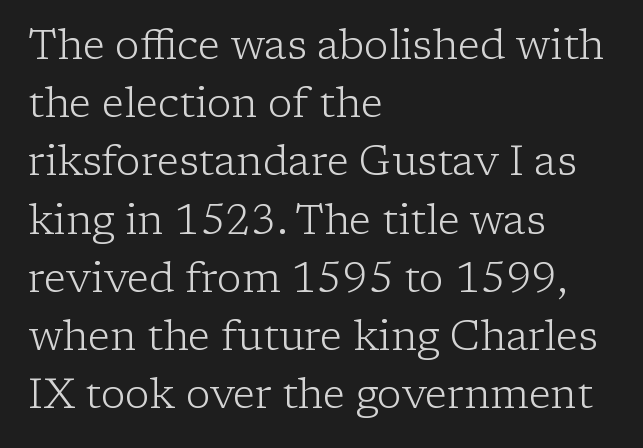
The image shows 41 px light serif type, upright; set left-aligned, normal line spacing (1.42x), normal letter spacing, not underlined; low stroke contrast and a medium x-height.
